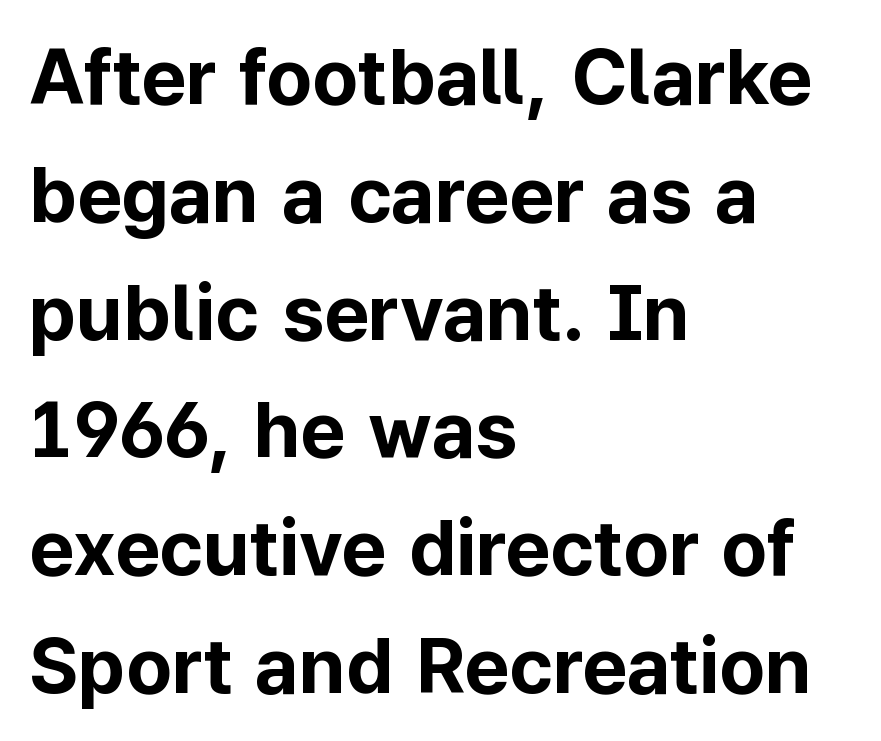
{"serif": "no", "italic": "no", "bold": "yes", "weight": "bold", "width": "normal", "stroke_contrast": "low", "x_height": "medium", "monospaced": "no", "underline": "no", "align": "left", "line_spacing": "normal", "line_spacing_ratio": 1.51, "letter_spacing": "normal", "letter_spacing_em": 0.0, "glyph_px": 78}
